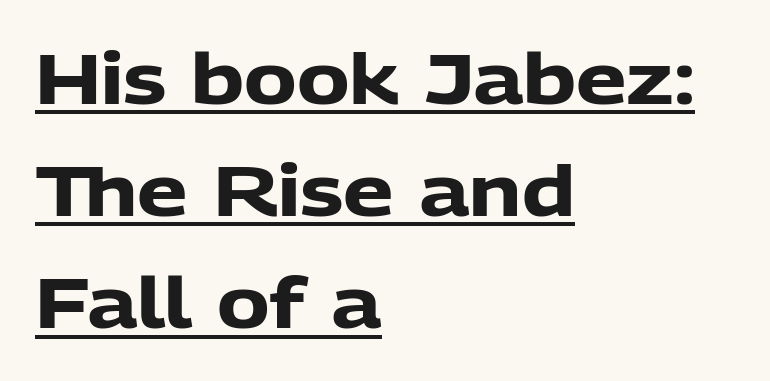
{"serif": "no", "italic": "no", "bold": "yes", "weight": "heavy", "width": "normal", "stroke_contrast": "low", "x_height": "medium", "monospaced": "no", "underline": "yes", "align": "left", "line_spacing": "normal", "line_spacing_ratio": 1.58, "letter_spacing": "normal", "letter_spacing_em": 0.0, "glyph_px": 71}
